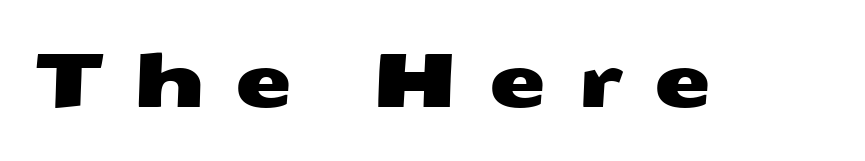
{"serif": "no", "width": "wide", "stroke_contrast": "medium", "x_height": "medium", "monospaced": "no", "underline": "no", "letter_spacing": "wide", "letter_spacing_em": 0.39, "glyph_px": 75}
